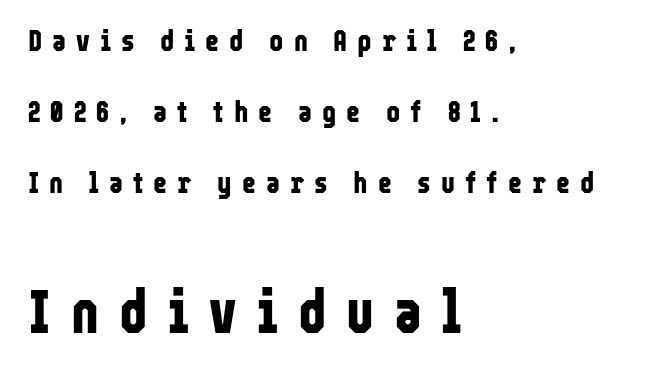
The image shows 60 px bold, condensed sans-serif type, upright; set left-aligned, loose line spacing (2.36x), unusually wide letter spacing (+0.33 em), not underlined; the second (bottom) block is 2.0x larger; low stroke contrast and a medium x-height.
